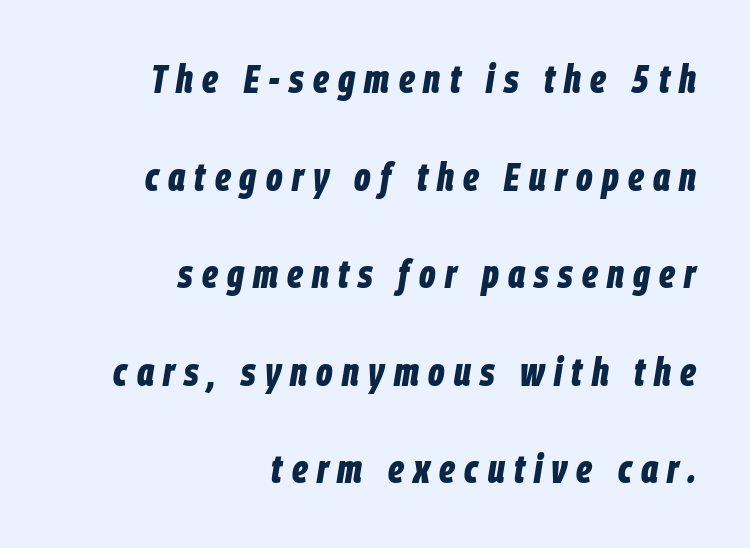
{"italic": "yes", "lean": "right", "slant_degrees": 9, "bold": "yes", "weight": "bold", "width": "condensed", "stroke_contrast": "low", "x_height": "large", "monospaced": "no", "underline": "no", "align": "right", "line_spacing": "loose", "line_spacing_ratio": 2.44, "letter_spacing": "wide", "letter_spacing_em": 0.23, "glyph_px": 40}
